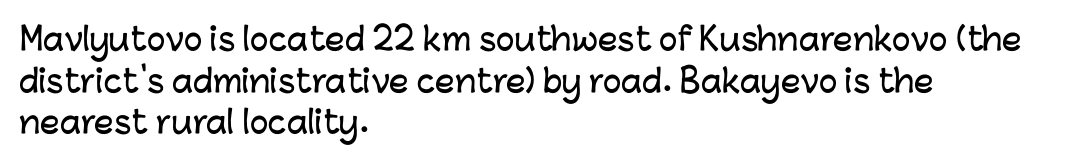
The lines are quadded left. In terms of posture, this sample is upright. No feet cap the strokes, marking this as sans-serif type. Each new line begins a customary step beneath the previous one.
